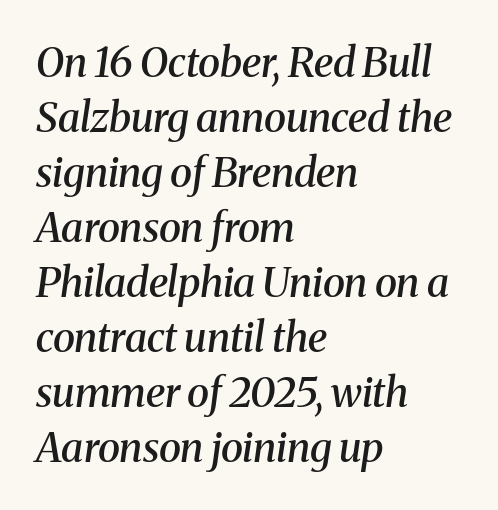
{"serif": "yes", "italic": "yes", "lean": "right", "slant_degrees": 8, "bold": "semi", "weight": "semibold", "width": "normal", "stroke_contrast": "medium", "x_height": "medium", "monospaced": "no", "underline": "no", "align": "left", "line_spacing": "normal", "line_spacing_ratio": 1.34, "letter_spacing": "normal", "letter_spacing_em": 0.0, "glyph_px": 41}
